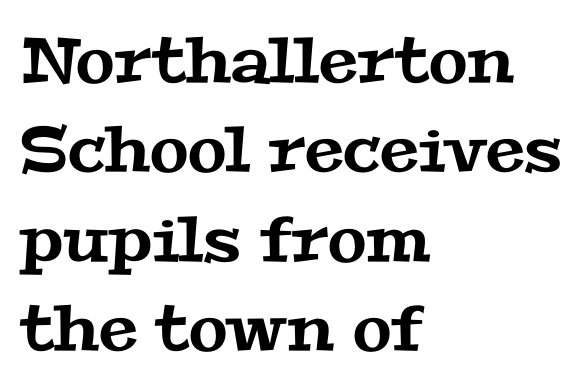
The image shows 63 px wide serif type; set left-aligned, normal line spacing (1.42x), normal letter spacing, not underlined; medium stroke contrast and a medium x-height.
